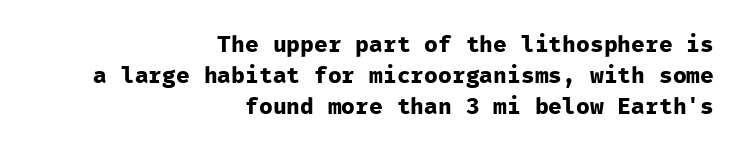
The image shows 23 px bold type, upright; set right-aligned, normal line spacing (1.34x), normal letter spacing, not underlined.
